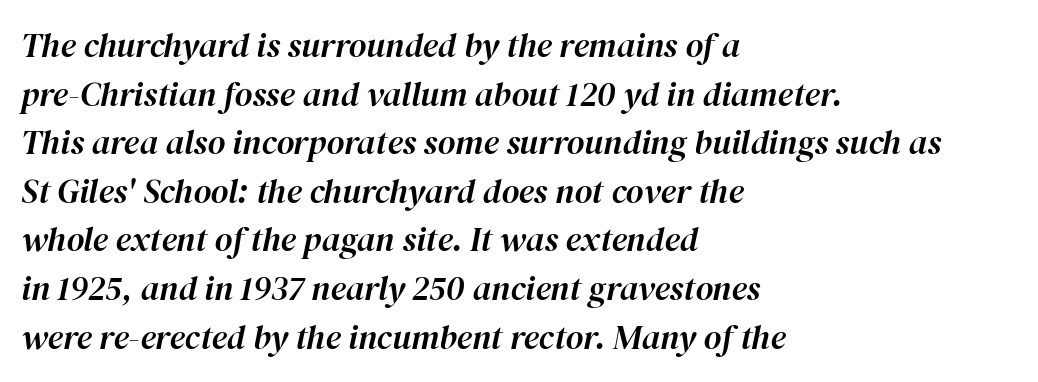
Q: Is the text italic (slanted)? A: Yes, it leans right by about 12 degrees.
Q: Is the text underlined? A: No.
Q: How is the paragraph aligned? A: Left-aligned.
Q: Is the spacing between letters normal or unusually wide? A: Normal.
Q: Is the spacing between lines tight, normal or loose? A: Normal.
Q: Width (condensed, normal, or wide)? A: Normal.
Q: Stroke contrast? A: High.
Q: x-height? A: Medium.
Q: Monospaced? A: No.
